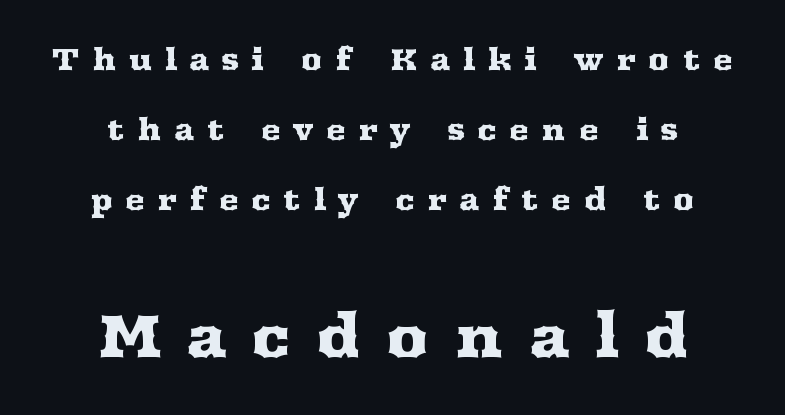
Does the bottom block carry the larger type? Yes, it does. How would I describe the line gaps? Wide and relaxed. The glyphs in this specimen are seriffed. You could not count columns in this text — the font is proportionally spaced. Lines of text with bare space underneath. There is plenty of visible air inserted between adjacent glyphs.
